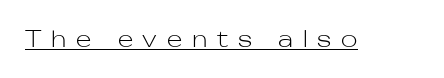
The image shows 22 px text type, upright; set unusually wide letter spacing (+0.45 em), underlined.
